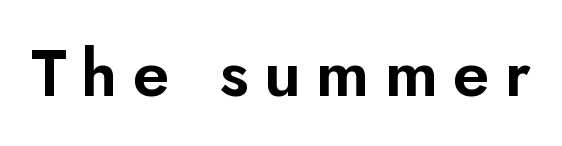
Lines of text with bare space underneath. This sample has the flowing, uneven cadence of proportional lettering. Each letter's strokes conclude bluntly, with no projecting serifs. These lines have a slow, spaced-out rhythm from letter to letter. The typography opts for an upright posture over an oblique one.
